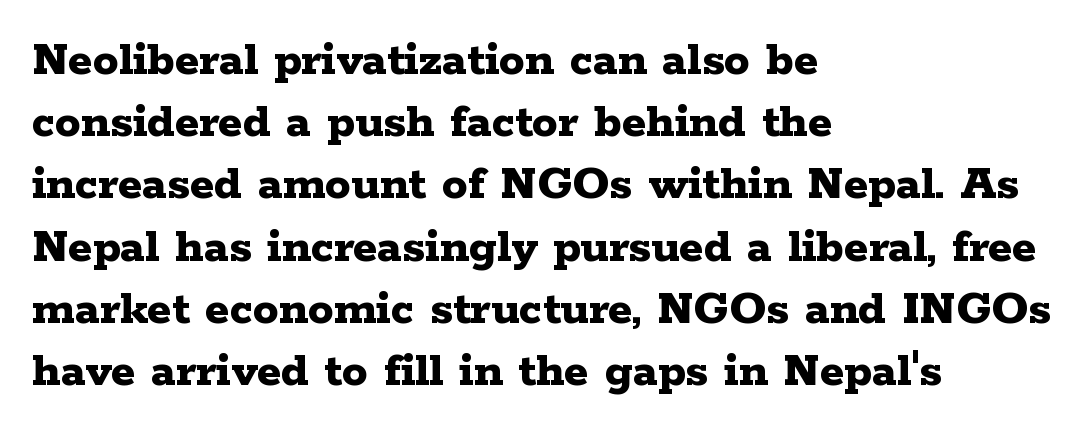
The glyphs have the mass of a bold cut. The letters advance in unequal steps, a hallmark of proportional type. The type family on display is of the serif kind. The foot of each line stays bare and open.
